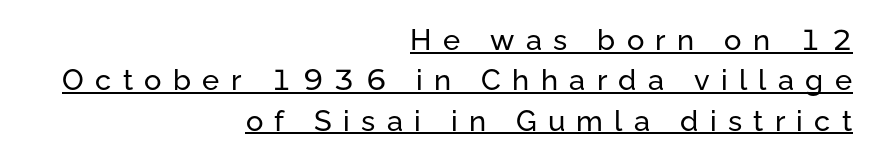
{"serif": "no", "italic": "no", "width": "normal", "stroke_contrast": "low", "x_height": "medium", "monospaced": "no", "underline": "yes", "align": "right", "line_spacing": "normal", "line_spacing_ratio": 1.39, "letter_spacing": "wide", "letter_spacing_em": 0.39, "glyph_px": 29}
